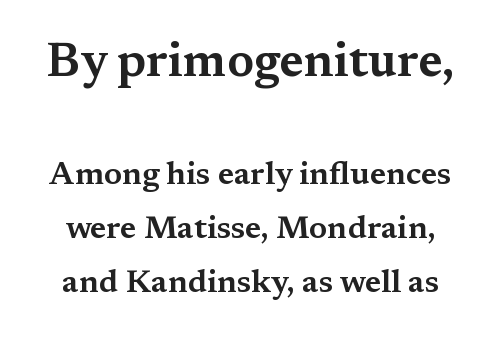
The image shows 48 px wide serif type, upright; set normal line spacing (1.69x), normal letter spacing, not underlined; the first (top) block is 1.5x larger; medium stroke contrast and a medium x-height.
